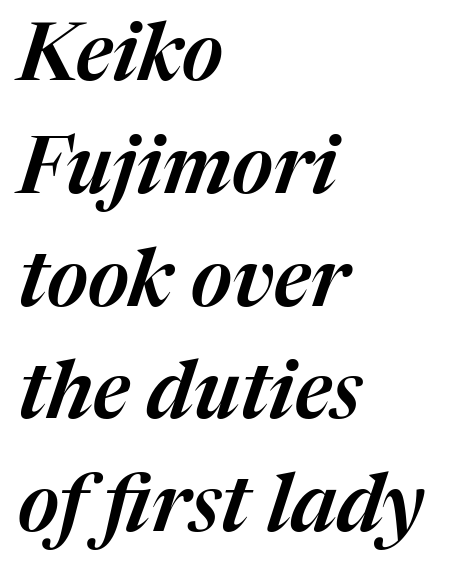
The image shows 80 px text type, italic (leaning right); set left-aligned, normal line spacing (1.41x), normal letter spacing, not underlined; medium stroke contrast and a medium x-height.
